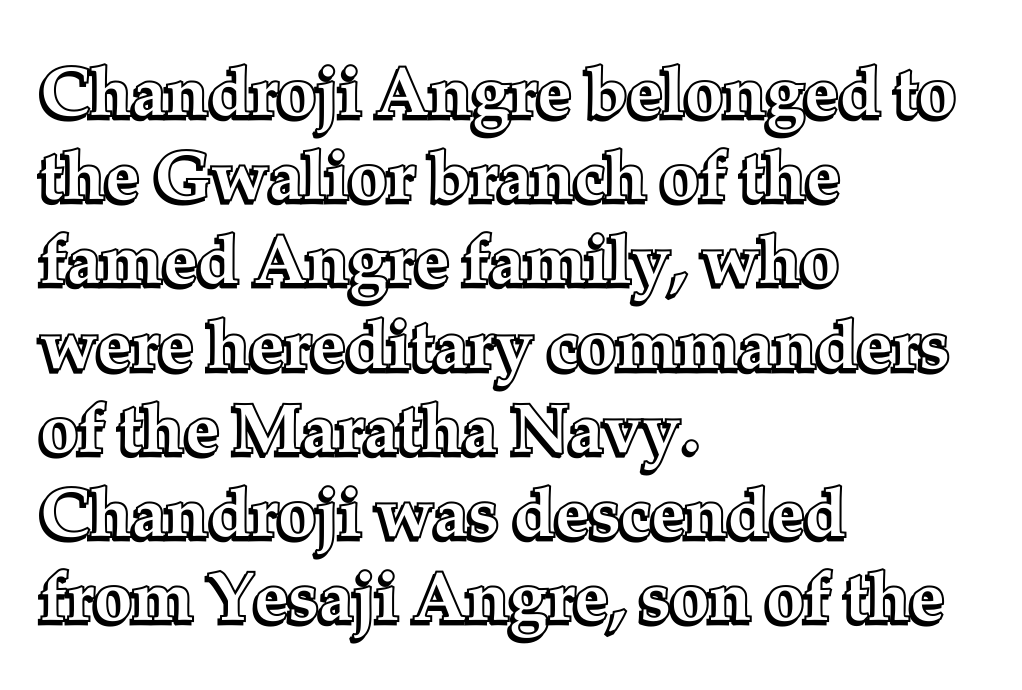
It's the straight-up-and-down kind of type. What stands out about the letter spacing? Nothing — it is the standard amount. Here the designer chose a conventional face with non-uniform glyph widths. Letters rest on an invisible, unmarked baseline. A student would call this left alignment; a typographer would say flush left, rag right.
